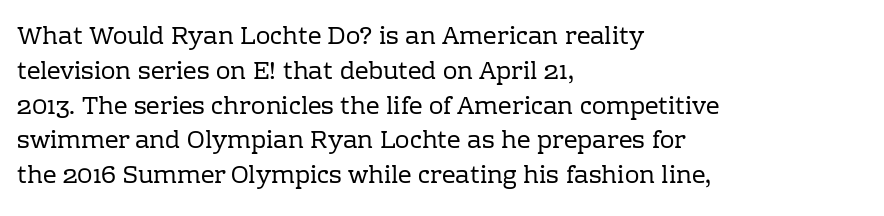
Q: Is the text bold? A: No.
Q: Is the text italic (slanted)? A: No, it is upright.
Q: Is the text underlined? A: No.
Q: How is the paragraph aligned? A: Left-aligned.
Q: Is the spacing between letters normal or unusually wide? A: Normal.
Q: Is the spacing between lines tight, normal or loose? A: Normal.
